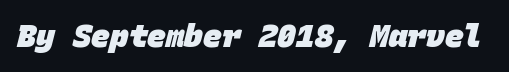
The tracking reads as untouched default to a designer's eye. The text was rendered using a sans face with plain stroke endings. Spacing verdict: monospaced, one width for all characters. Descender tails drop into unmarked territory.
